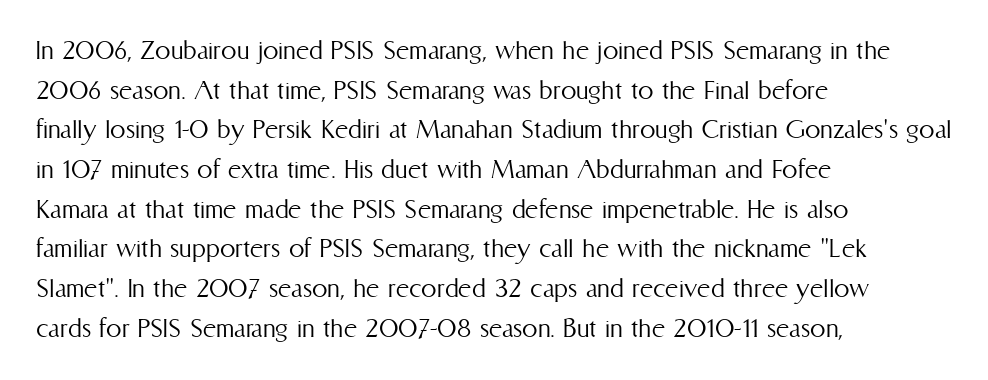
No chunkiness to these letters — they're not bold. Nope, not italic — everything's standing straight. This rendering leaves character spacing at its baseline value. The space between consecutive lines is moderate.
